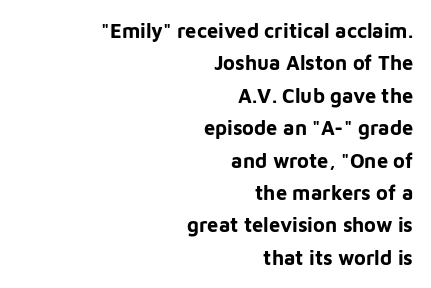
The image shows 20 px bold type, upright; set right-aligned, normal line spacing (1.62x), normal letter spacing, not underlined.
